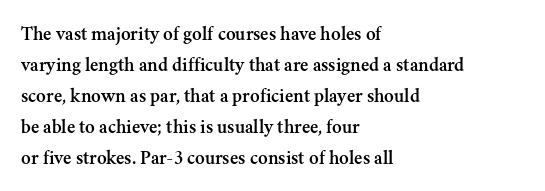
Layout note: lines flush left. Designer's note — italics off, roman on. The baseline area is clear. Reading down the column, the eye jumps a familiar distance to each next line. Default kerning and tracking; the words read as compact shapes.
